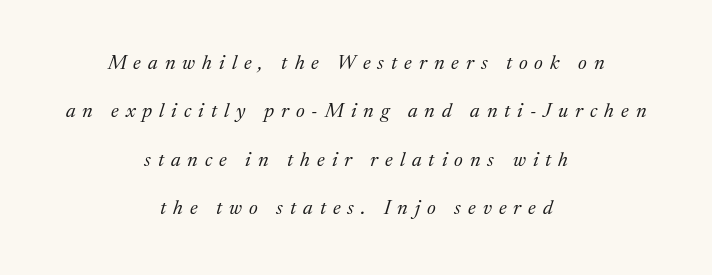
The image shows 20 px text type, italic (leaning right); set centered, loose line spacing (2.42x), unusually wide letter spacing (+0.35 em), not underlined.
